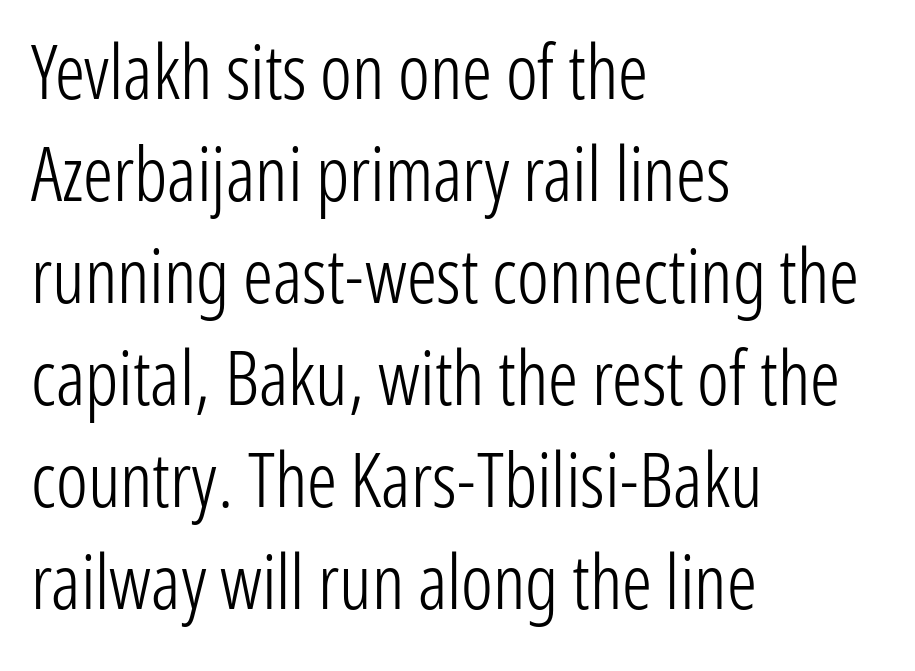
The image shows 75 px light, condensed sans-serif type, upright; set left-aligned, normal line spacing (1.36x), normal letter spacing, not underlined; low stroke contrast and a medium x-height.
